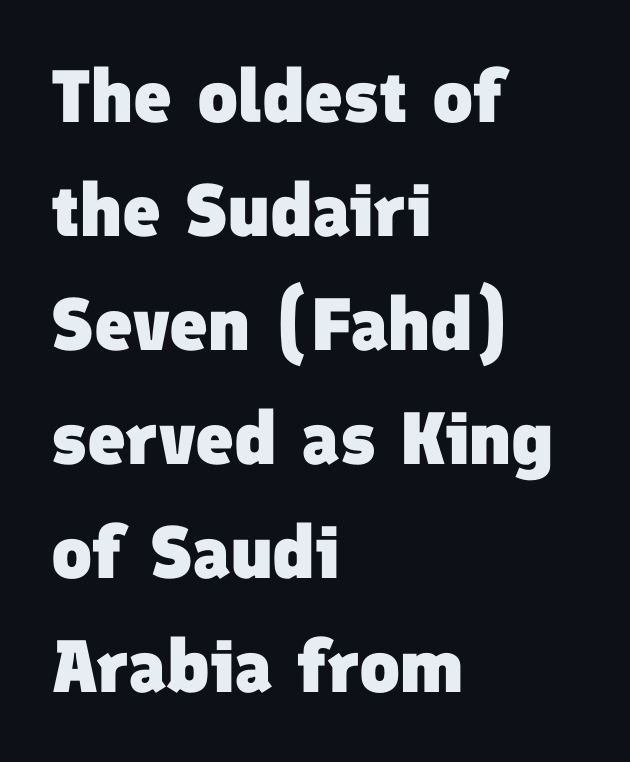
Emphasis by weight is at full strength: bold. Layout note: lines flush left. Does the type have serifs? No, each stem ends abruptly. Default kerning and tracking; the words read as compact shapes. Words float on clear page, feet unadorned. Character widths vary here, with narrow letters taking less room than wide ones.
